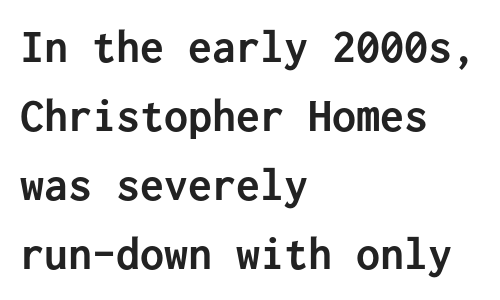
The rag falls on the right side of this text block. The axis of the letterforms is exactly vertical. This sample has the even, mechanical cadence of fixed-width lettering. This block has exactly the height ordinary leading produces. The passage shown is not underscored anywhere.
